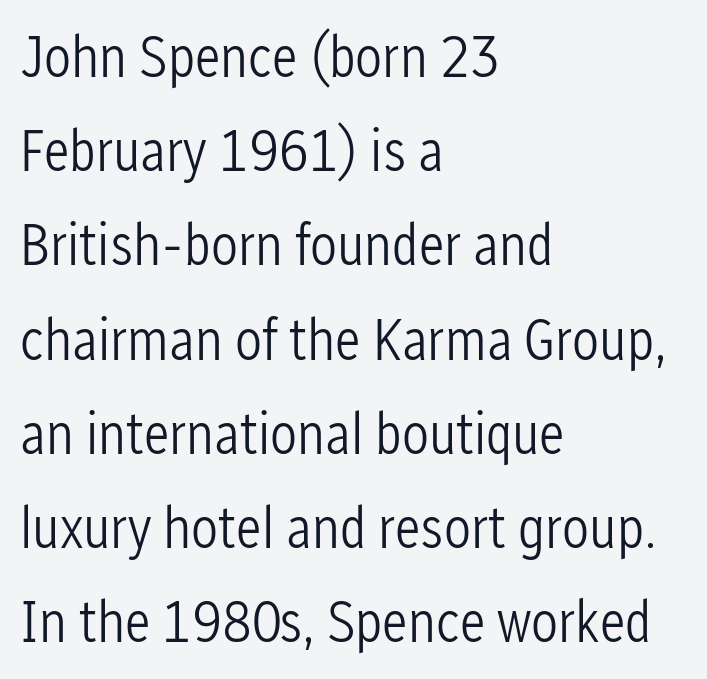
{"serif": "no", "italic": "no", "bold": "no", "weight": "light", "width": "condensed", "stroke_contrast": "low", "x_height": "medium", "monospaced": "no", "underline": "no", "align": "left", "line_spacing": "normal", "line_spacing_ratio": 1.57, "letter_spacing": "normal", "letter_spacing_em": 0.0, "glyph_px": 60}
